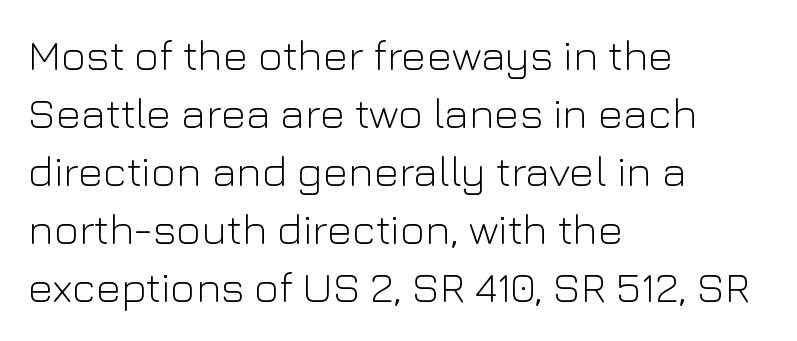
The image shows 43 px light sans-serif type, upright; set left-aligned, normal line spacing (1.35x), normal letter spacing, not underlined; low stroke contrast and a medium x-height.
